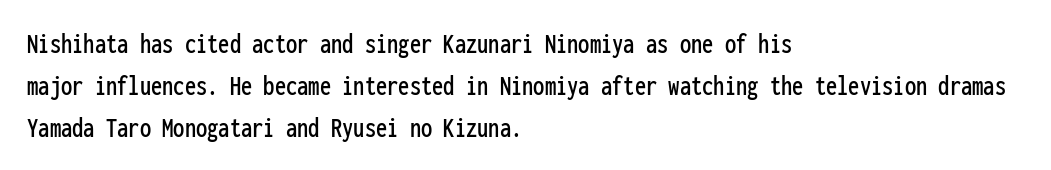
Q: Is the text italic (slanted)? A: No, it is upright.
Q: Is the typeface a serif or a sans-serif typeface? A: Sans-serif.
Q: Is the text underlined? A: No.
Q: How is the paragraph aligned? A: Left-aligned.
Q: Is the spacing between letters normal or unusually wide? A: Normal.
Q: Is the spacing between lines tight, normal or loose? A: Normal.
Q: Width (condensed, normal, or wide)? A: Condensed.
Q: Stroke contrast? A: Low.
Q: x-height? A: Medium.
Q: Monospaced? A: Yes.
